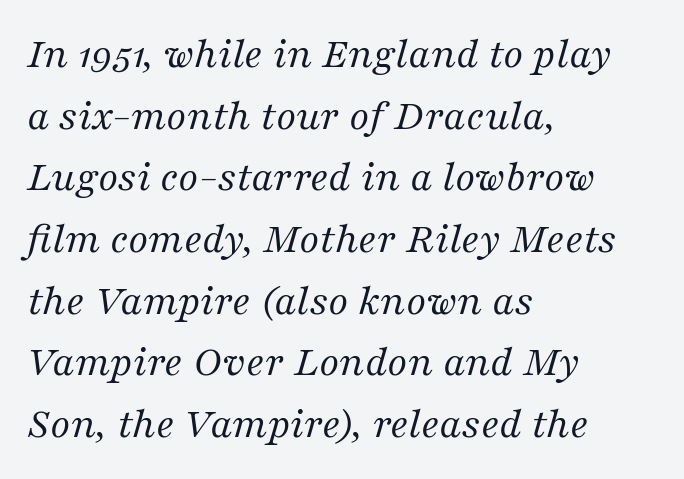
These lines were composed using italics. You could not count columns in this text — the font is proportionally spaced. Regarding serifs, this sample has them. A typesetter would call this leading conventional body-copy spacing. The zone under the glyphs is completely vacant. Heaviness? Minimal to ordinary, like unemphasized prose.
